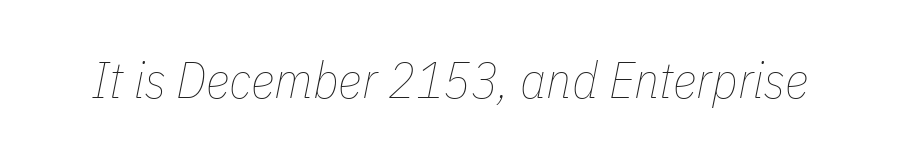
No letter is thick-stroked: the sample isn't bold. Is the type slanted? Yes — the strokes lean at a clear angle. Check the space under the baseline: it is left empty. The passage shown is typed in a proportional face where columns would drift.
